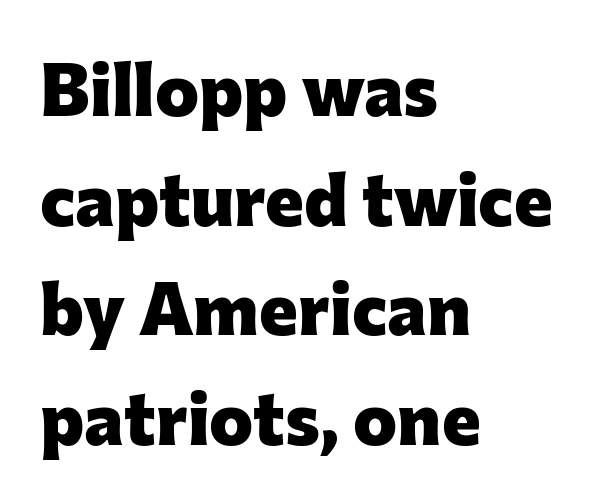
To sum up the face: it is a sans, with no serifs. A typesetter would mark this as roman, not italic. Summary of weight: heavy, a full bold. Interline gaps are of average width in this sample.
